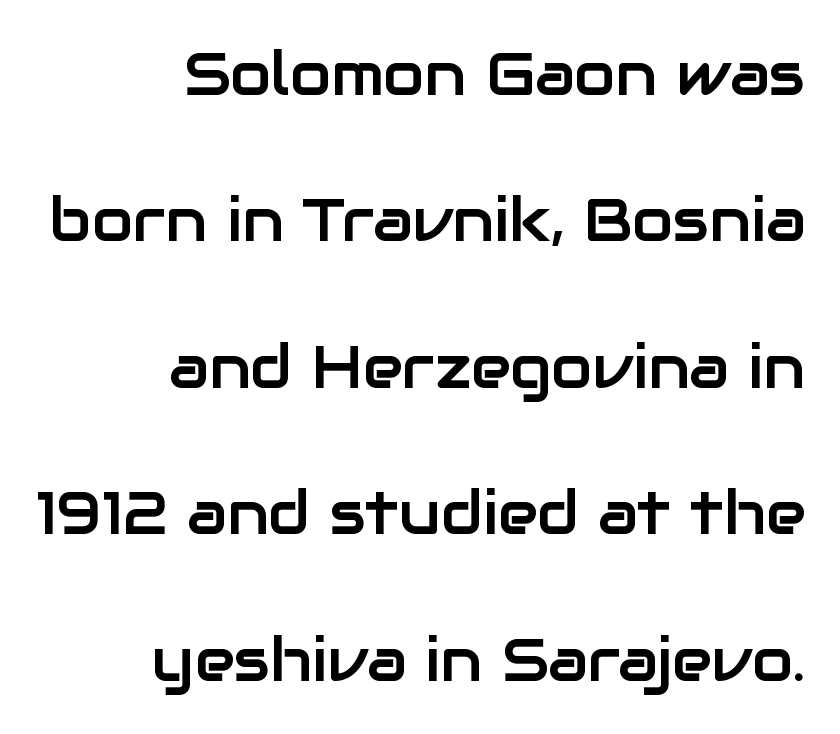
Q: Is the text italic (slanted)? A: No, it is upright.
Q: Is the typeface a serif or a sans-serif typeface? A: Sans-serif.
Q: Is the text underlined? A: No.
Q: How is the paragraph aligned? A: Right-aligned.
Q: Is the spacing between letters normal or unusually wide? A: Normal.
Q: Is the spacing between lines tight, normal or loose? A: Loose.
Q: Width (condensed, normal, or wide)? A: Normal.
Q: Stroke contrast? A: Low.
Q: x-height? A: Medium.
Q: Monospaced? A: No.
